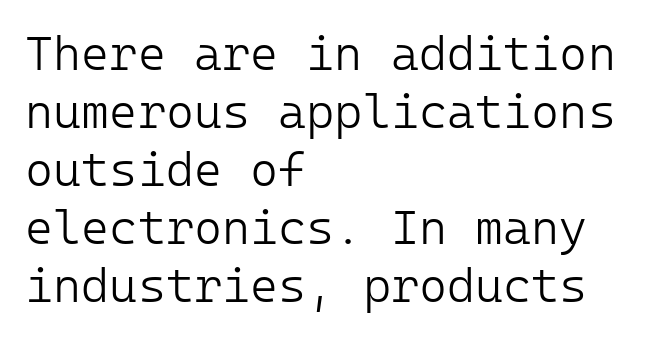
Q: Is the text bold? A: No.
Q: Is the text italic (slanted)? A: No, it is upright.
Q: Is the typeface a serif or a sans-serif typeface? A: Sans-serif.
Q: Is the text underlined? A: No.
Q: How is the paragraph aligned? A: Left-aligned.
Q: Is the spacing between letters normal or unusually wide? A: Normal.
Q: Width (condensed, normal, or wide)? A: Normal.
Q: Stroke contrast? A: Low.
Q: x-height? A: Medium.
